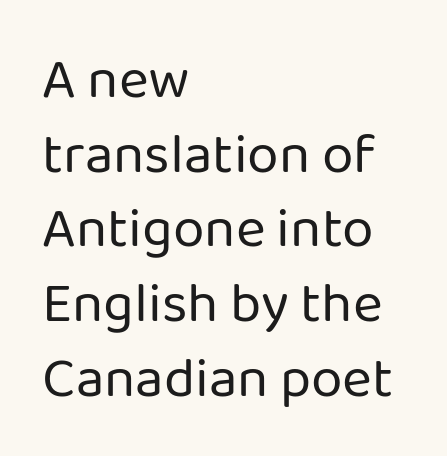
{"serif": "no", "italic": "no", "bold": "no", "weight": "regular", "width": "normal", "stroke_contrast": "low", "x_height": "medium", "monospaced": "no", "underline": "no", "align": "left", "line_spacing": "normal", "line_spacing_ratio": 1.31, "letter_spacing": "normal", "letter_spacing_em": 0.0, "glyph_px": 57}
